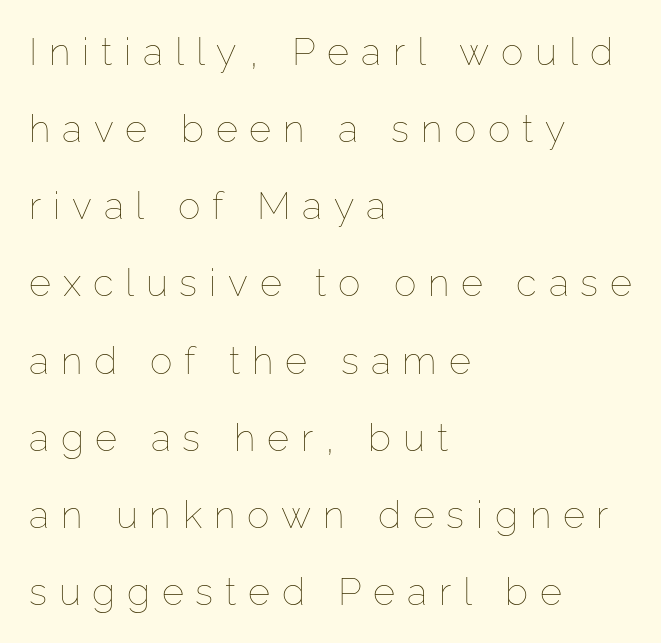
The image shows 38 px thin type, upright; set left-aligned, loose line spacing (2.03x), unusually wide letter spacing (+0.31 em), not underlined; low stroke contrast and a medium x-height.
